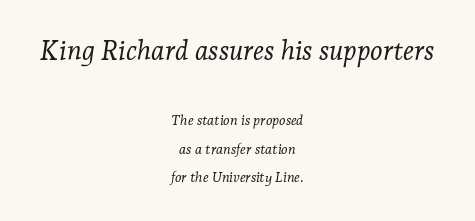
Q: Is the text bold? A: No.
Q: Is the text italic (slanted)? A: Yes, it leans right by about 7 degrees.
Q: Is the text underlined? A: No.
Q: How is the paragraph aligned? A: Centered.
Q: Is the spacing between letters normal or unusually wide? A: Normal.
Q: Is the spacing between lines tight, normal or loose? A: Loose.
Q: Which block of text is set in a larger size, the first (top) or the second (bottom)? A: The first (top) one.
